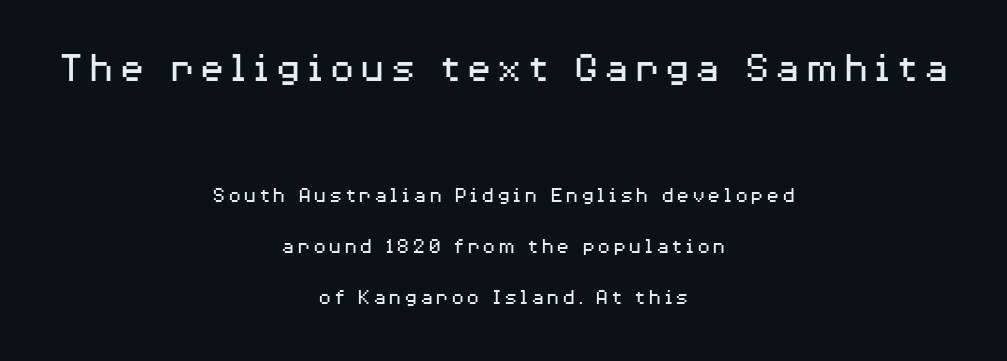
{"serif": "no", "italic": "no", "bold": "no", "weight": "regular", "width": "wide", "stroke_contrast": "medium", "x_height": "medium", "monospaced": "no", "underline": "no", "align": "center", "line_spacing": "loose", "line_spacing_ratio": 2.32, "larger_block": "first", "size_ratio": 1.95, "glyph_px": 43}
